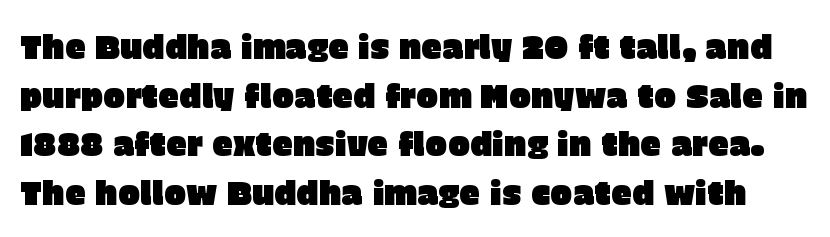
Q: Is the text italic (slanted)? A: No, it is upright.
Q: Is the typeface a serif or a sans-serif typeface? A: Sans-serif.
Q: Is the text underlined? A: No.
Q: Is the spacing between letters normal or unusually wide? A: Normal.
Q: Is the spacing between lines tight, normal or loose? A: Normal.
Q: Width (condensed, normal, or wide)? A: Normal.
Q: Stroke contrast? A: Low.
Q: x-height? A: Large.
Q: Monospaced? A: No.
